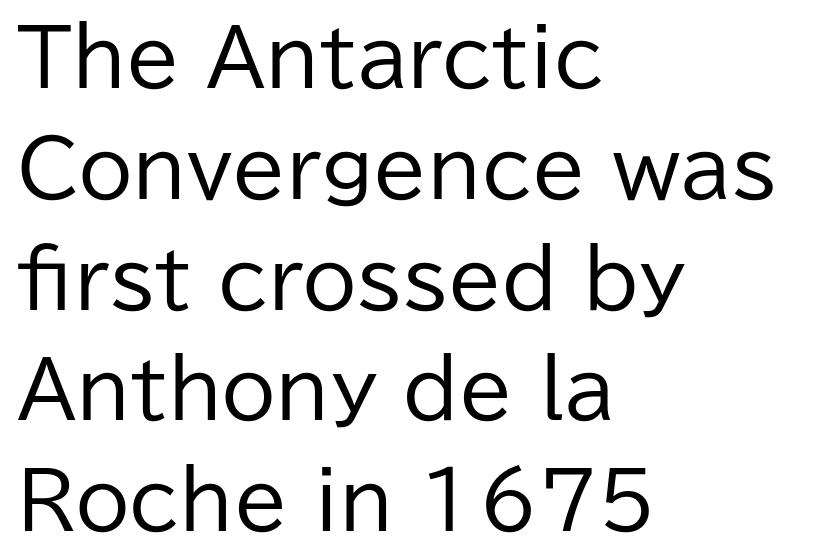
{"serif": "no", "italic": "no", "bold": "no", "weight": "regular", "width": "normal", "stroke_contrast": "low", "x_height": "medium", "monospaced": "no", "underline": "no", "align": "left", "line_spacing": "normal", "line_spacing_ratio": 1.42, "letter_spacing": "normal", "letter_spacing_em": 0.0, "glyph_px": 78}
